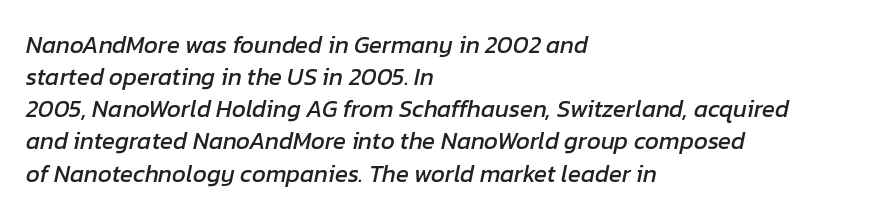
Line beginnings align vertically; line endings do not. Observe the ordinary spacing: letters are neighbours, not strangers. The zone under the glyphs is completely vacant. If you measured baseline to baseline, you'd find a middling distance. The passage shown leans; its letterforms are oblique.
